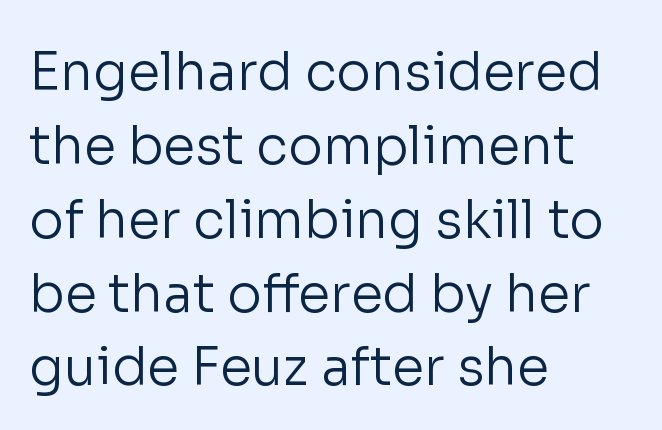
These lines are rendered in a variable-pitch font. In terms of leading, this rendering sits right in the middle. Beneath every word, the page is bare. In terms of posture, this sample is upright. Typographically, this falls in the sans-serif category.
